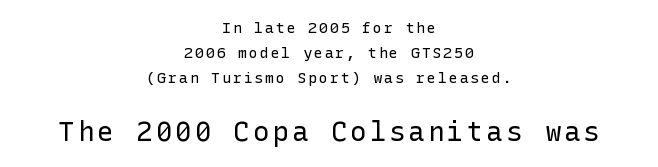
The image shows 27 px text type, upright; set centered, normal line spacing (1.68x), not underlined; the second (bottom) block is 1.8x larger.
